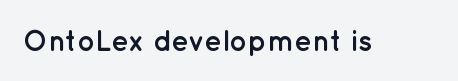
{"serif": "no", "italic": "no", "bold": "yes", "weight": "semibold", "width": "normal", "stroke_contrast": "low", "x_height": "medium", "monospaced": "no", "underline": "no", "letter_spacing": "normal", "letter_spacing_em": 0.0, "glyph_px": 29}
